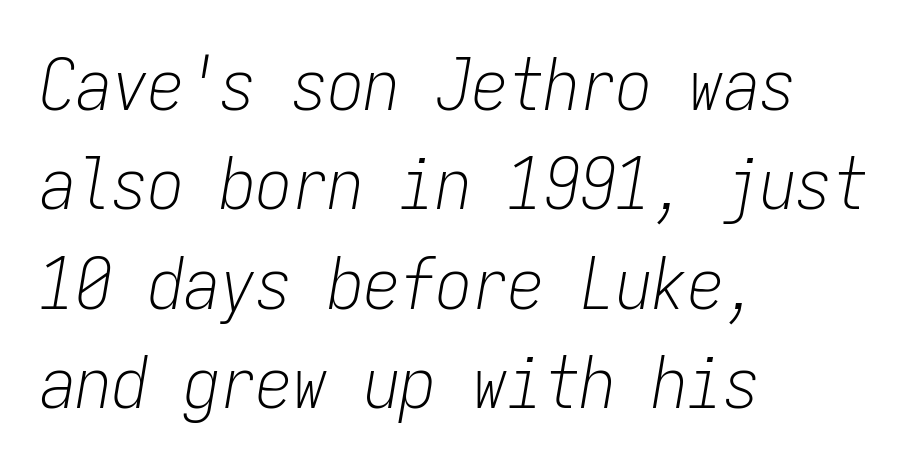
These lines are rendered in a fixed-pitch font. This rendering leaves character spacing at its baseline value. The letters look calm and open, with moderate or lighter stems. These lines were composed using italics. Leftover space on each line is placed entirely after the last word. The lines sit at an ordinary, default distance from one another.
